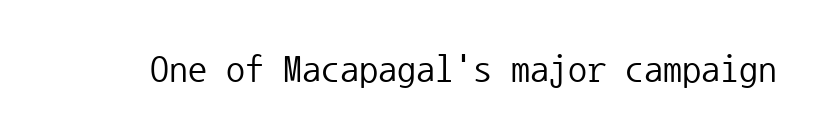
Q: Is the text bold? A: No.
Q: Is the text italic (slanted)? A: No, it is upright.
Q: Is the typeface a serif or a sans-serif typeface? A: Sans-serif.
Q: Is the text underlined? A: No.
Q: Is the spacing between letters normal or unusually wide? A: Normal.
Q: Width (condensed, normal, or wide)? A: Normal.
Q: Stroke contrast? A: Low.
Q: x-height? A: Medium.
Q: Monospaced? A: Yes.
